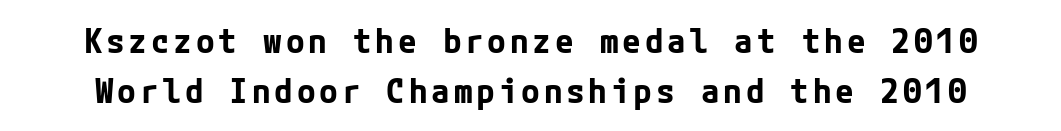
The image shows 34 px bold sans-serif type, upright; set normal line spacing (1.48x), not underlined; low stroke contrast and a medium x-height.
